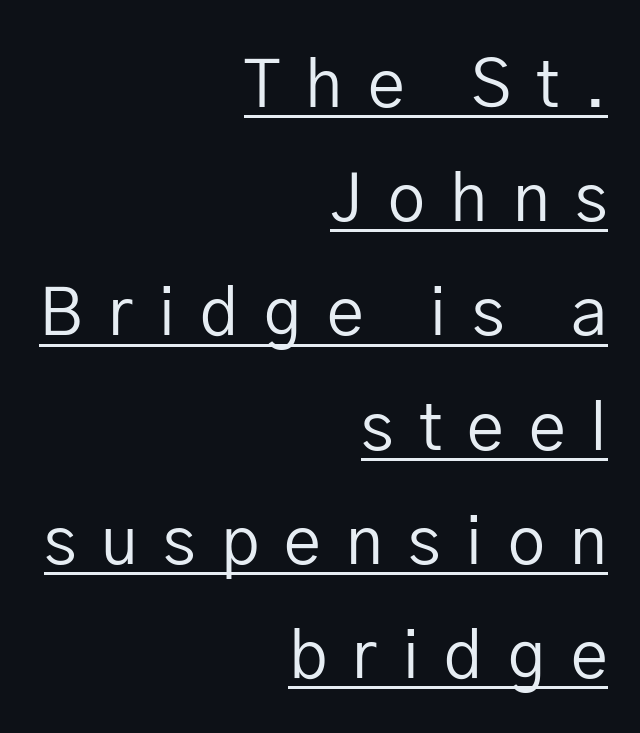
The face used here is rendered with a markedly widened letterfit. Honestly, the underline is the first thing you notice here. This rendering employs a face without finishing strokes, i.e., a sans-serif. Notice how the passage keeps a crisp vertical edge on the right only. The font is comparable to plain body text, perhaps lighter. Here the designer chose a conventional face with non-uniform glyph widths.
